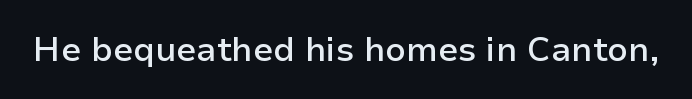
Q: Is the text bold? A: Semi-bold.
Q: Is the text italic (slanted)? A: No, it is upright.
Q: Is the typeface a serif or a sans-serif typeface? A: Sans-serif.
Q: Is the text underlined? A: No.
Q: Is the spacing between letters normal or unusually wide? A: Normal.
Q: Width (condensed, normal, or wide)? A: Normal.
Q: Stroke contrast? A: Low.
Q: x-height? A: Medium.
Q: Monospaced? A: No.
